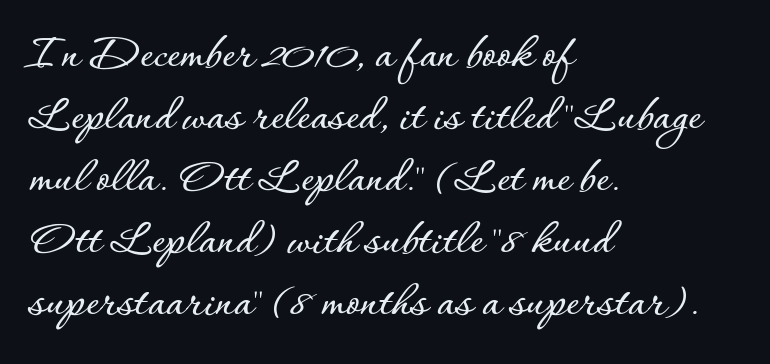
The passage shown is typed in a proportional face where columns would drift. Words float on clear page, feet unadorned. These lines are set flush left with a ragged right edge.
